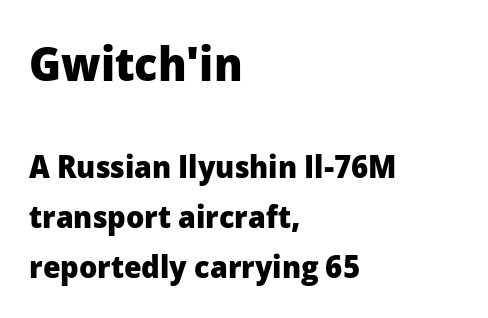
The image shows 48 px heavy sans-serif type, upright; set left-aligned, normal line spacing (1.57x), normal letter spacing, not underlined; the first (top) block is 1.5x larger; low stroke contrast and a medium x-height.
